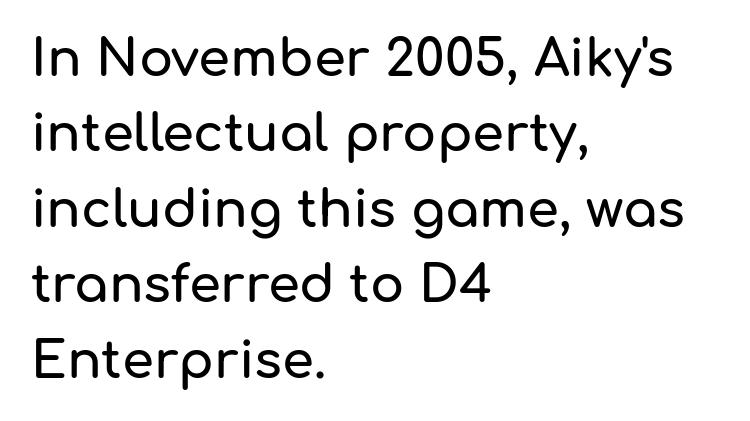
{"serif": "no", "italic": "no", "width": "normal", "stroke_contrast": "low", "x_height": "medium", "monospaced": "no", "underline": "no", "align": "left", "line_spacing": "normal", "line_spacing_ratio": 1.48, "letter_spacing": "normal", "letter_spacing_em": 0.0, "glyph_px": 51}
